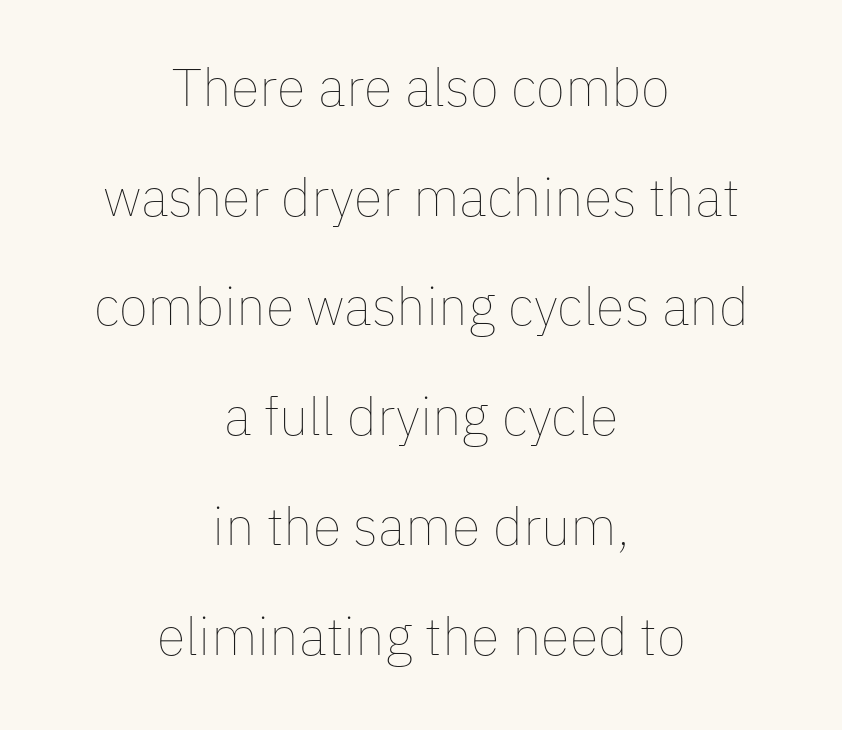
Tall strokes in this sample are plumb rather than angled. You could not count columns in this text — the font is proportionally spaced. Here the glyphs are tracked normally, forming tight word shapes. Honestly, the rows look like they've been pulled way apart. This reads as an unemphasized weight, regular at the heaviest.
